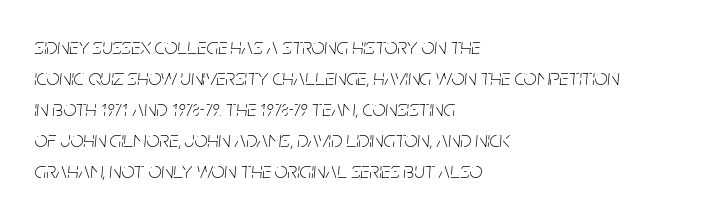
Q: Is the text bold? A: No.
Q: Is the text italic (slanted)? A: Yes, it leans right by about 5 degrees.
Q: Is the text underlined? A: No.
Q: How is the paragraph aligned? A: Left-aligned.
Q: Is the spacing between letters normal or unusually wide? A: Normal.
Q: Is the spacing between lines tight, normal or loose? A: Normal.
